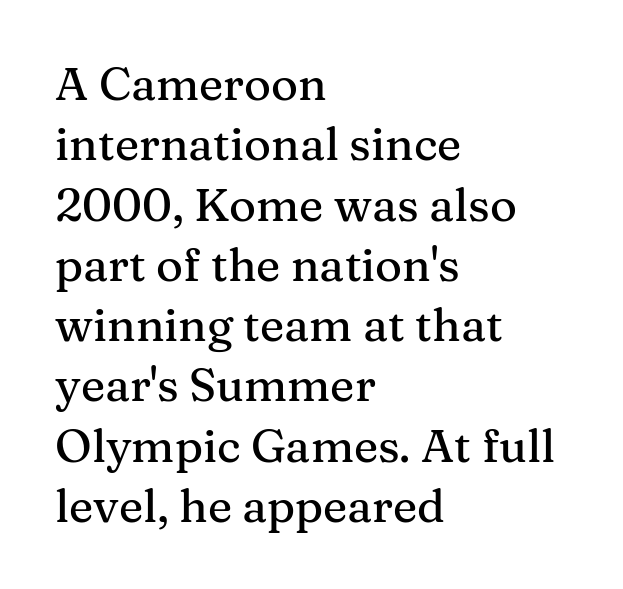
{"serif": "yes", "italic": "no", "width": "normal", "stroke_contrast": "medium", "x_height": "medium", "monospaced": "no", "underline": "no", "align": "left", "line_spacing": "normal", "line_spacing_ratio": 1.31, "letter_spacing": "normal", "letter_spacing_em": 0.0, "glyph_px": 46}
